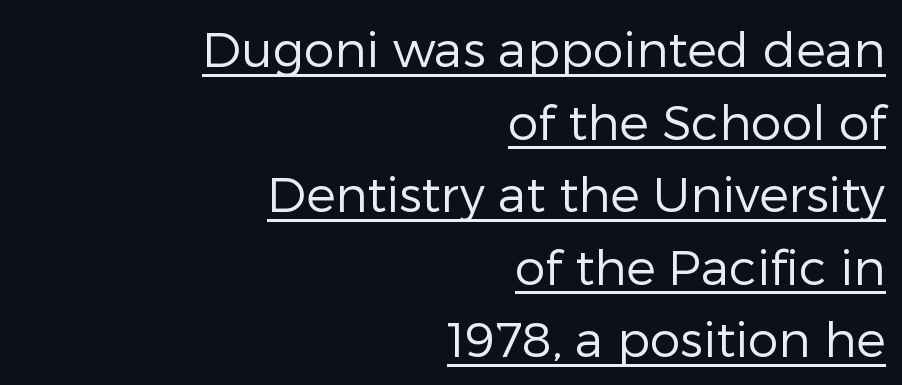
Q: Is the text bold? A: No.
Q: Is the text italic (slanted)? A: No, it is upright.
Q: Is the typeface a serif or a sans-serif typeface? A: Sans-serif.
Q: Is the text underlined? A: Yes.
Q: How is the paragraph aligned? A: Right-aligned.
Q: Is the spacing between letters normal or unusually wide? A: Normal.
Q: Is the spacing between lines tight, normal or loose? A: Normal.
Q: Width (condensed, normal, or wide)? A: Normal.
Q: Stroke contrast? A: Low.
Q: x-height? A: Medium.
Q: Monospaced? A: No.
